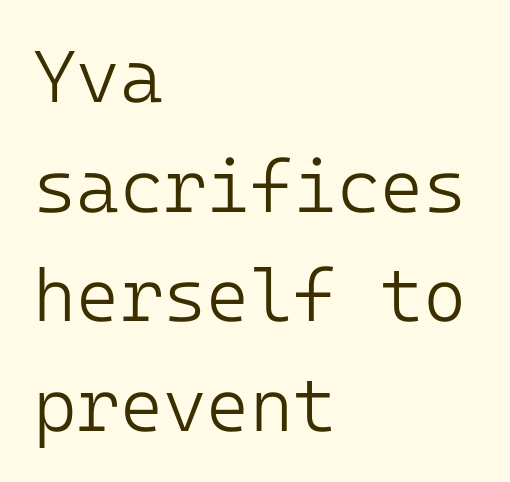
The letters carry no serifs — their stems end cleanly without finishing strokes. Horizontal alignment here is leftward, the default for most running prose. The rendering uses a moderate line-height, typical for paragraphs. Is the letter spacing exaggerated? No — it looks like the ordinary default.
